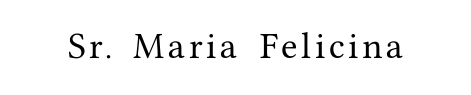
{"serif": "yes", "italic": "no", "width": "normal", "stroke_contrast": "medium", "x_height": "medium", "monospaced": "no", "underline": "no", "glyph_px": 30}
